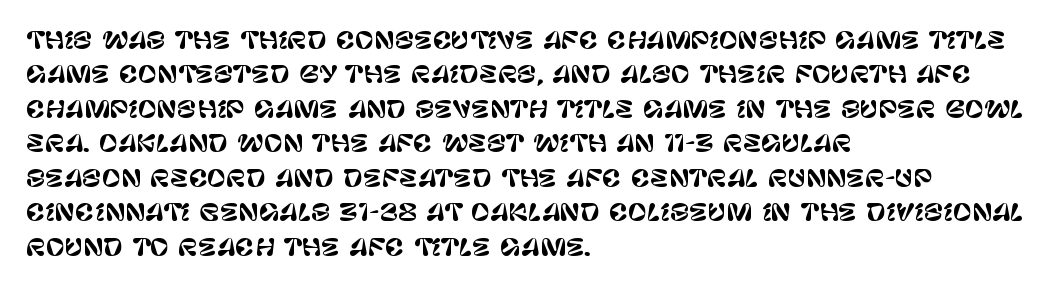
The specimen omits any rule beneath the text block's lines. The line-height multiplier appears to be the usual default. The letters sit at their default tracking, neither squeezed nor spread.
